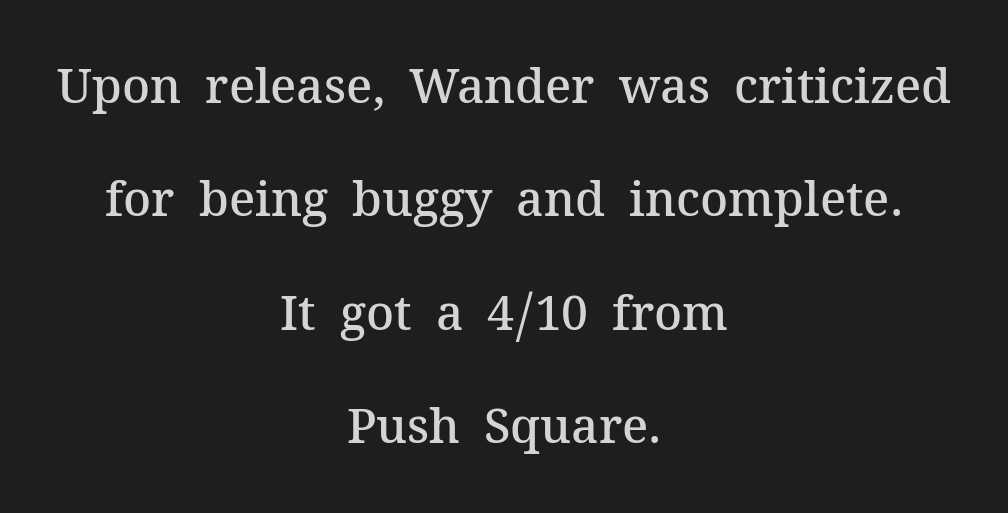
The image shows 48 px semibold serif type, upright; set centered, loose line spacing (2.36x), normal letter spacing, not underlined; medium stroke contrast and a medium x-height.
